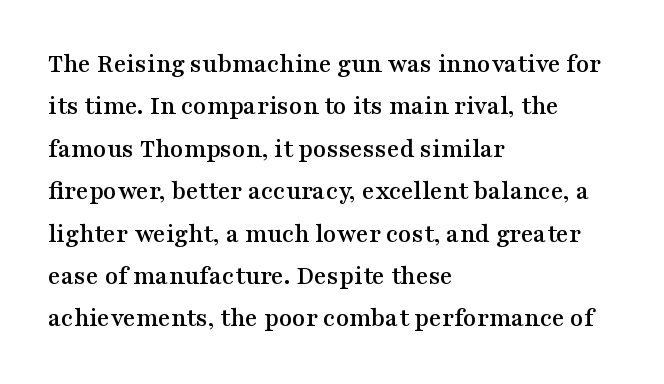
{"italic": "no", "underline": "no", "align": "left", "line_spacing": "normal", "line_spacing_ratio": 1.57, "letter_spacing": "normal", "letter_spacing_em": 0.0, "glyph_px": 27}
